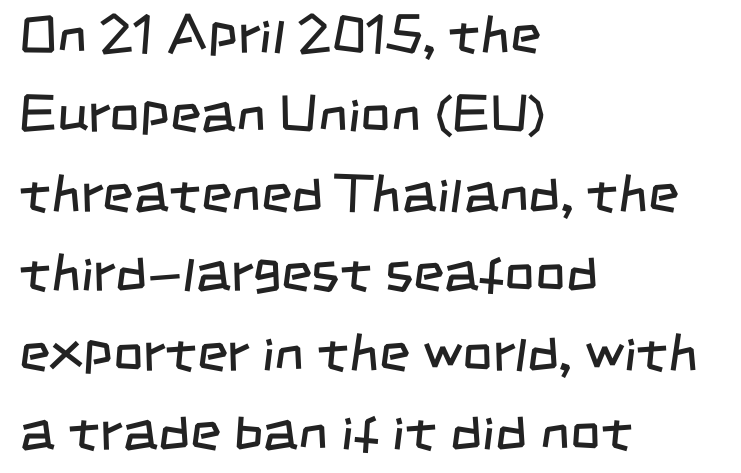
The image shows 53 px regular-weight, condensed sans-serif type; set left-aligned, normal line spacing (1.5x), normal letter spacing, not underlined; low stroke contrast and a large x-height.
